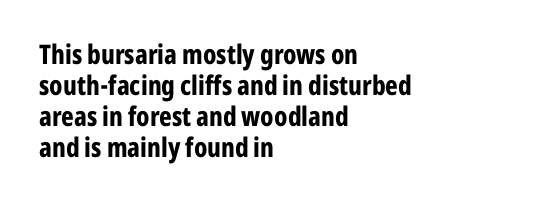
{"italic": "no", "bold": "yes", "underline": "no", "align": "left", "line_spacing": "tight", "line_spacing_ratio": 1.15, "letter_spacing": "normal", "letter_spacing_em": 0.0, "glyph_px": 27}
